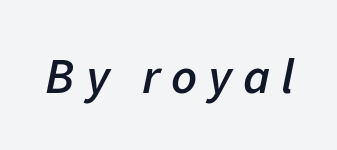
{"italic": "yes", "lean": "right", "slant_degrees": 11, "bold": "semi", "weight": "semibold", "width": "normal", "stroke_contrast": "low", "x_height": "medium", "monospaced": "no", "underline": "no", "letter_spacing": "wide", "letter_spacing_em": 0.22, "glyph_px": 50}
